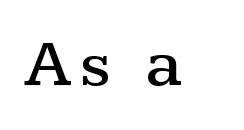
{"serif": "yes", "italic": "no", "width": "wide", "stroke_contrast": "medium", "x_height": "medium", "monospaced": "no", "underline": "no", "glyph_px": 67}
